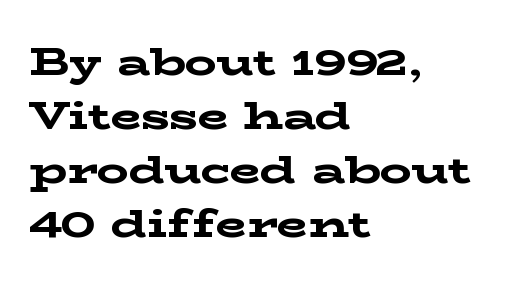
The image shows 40 px bold, wide serif type, upright; set left-aligned, normal line spacing (1.35x), normal letter spacing, not underlined; low stroke contrast and a medium x-height.
